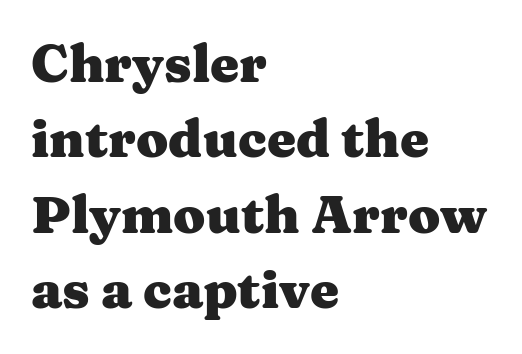
{"serif": "yes", "italic": "no", "bold": "yes", "weight": "heavy", "width": "wide", "stroke_contrast": "medium", "x_height": "medium", "monospaced": "no", "underline": "no", "align": "left", "line_spacing": "normal", "line_spacing_ratio": 1.45, "letter_spacing": "normal", "letter_spacing_em": 0.0, "glyph_px": 52}
